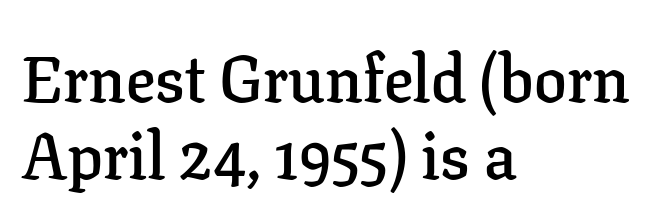
Is there any slant? The stems are plumb. Bold? Not quite — semibold, heavier than regular but stopping short. Each word holds together tightly as a unit, with standard inter-letter gaps. The baseline area is clear. These lines are composed in type with serifs.
